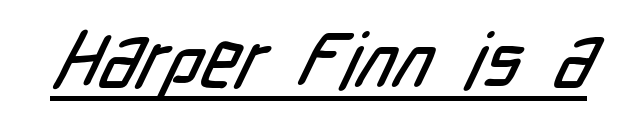
{"serif": "no", "width": "condensed", "stroke_contrast": "low", "x_height": "medium", "monospaced": "no", "underline": "yes", "letter_spacing": "normal", "letter_spacing_em": 0.0, "glyph_px": 77}
